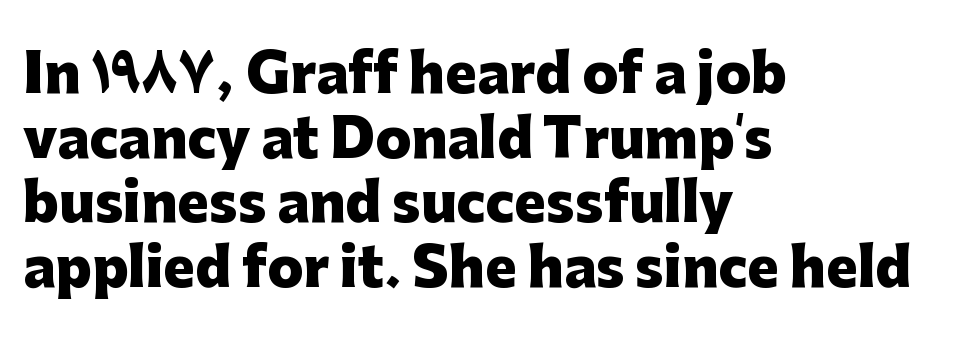
The image shows 53 px heavy sans-serif type, upright; set left-aligned, line spacing 1.22x, normal letter spacing, not underlined; low stroke contrast and a medium x-height.
